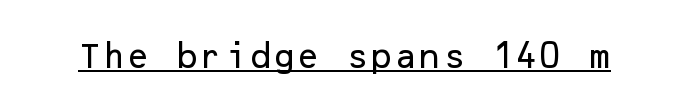
{"serif": "no", "italic": "no", "width": "normal", "stroke_contrast": "low", "x_height": "medium", "underline": "yes", "letter_spacing": "normal", "letter_spacing_em": 0.0, "glyph_px": 28}
